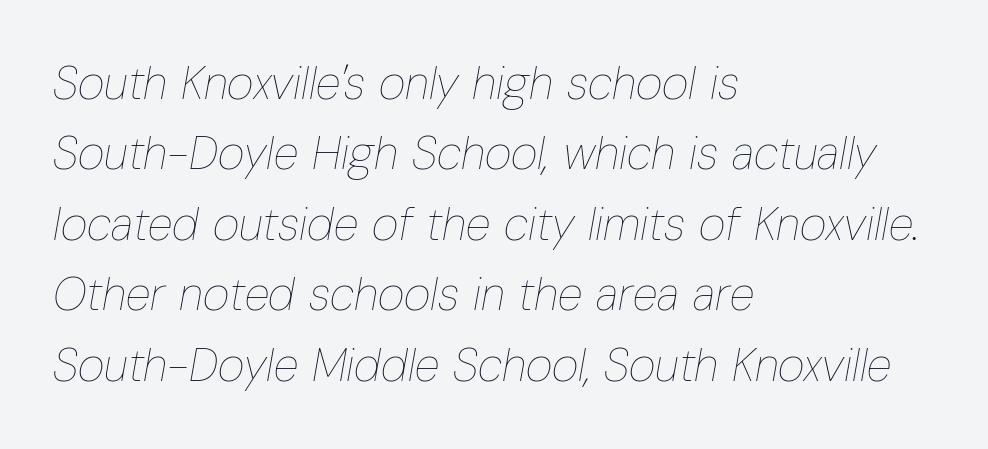
The image shows 46 px thin, condensed type, italic (leaning right); set left-aligned, normal line spacing (1.53x), normal letter spacing, not underlined; low stroke contrast and a medium x-height.
